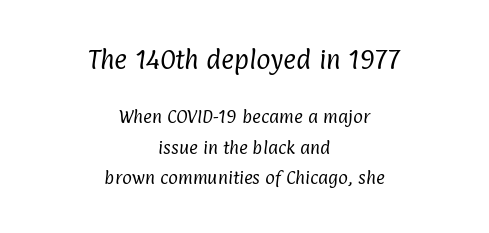
The image shows 22 px text type; set centered, loose line spacing (2.03x), normal letter spacing, not underlined; the first (top) block is 1.47x larger.
